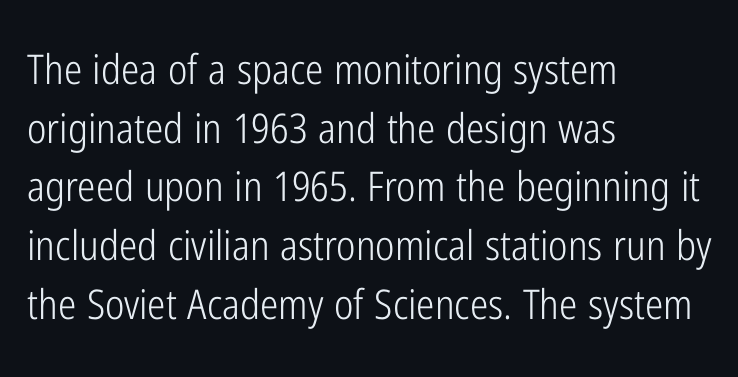
The image shows 41 px light, condensed sans-serif type, upright; set left-aligned, normal line spacing (1.43x), normal letter spacing, not underlined; low stroke contrast and a medium x-height.
